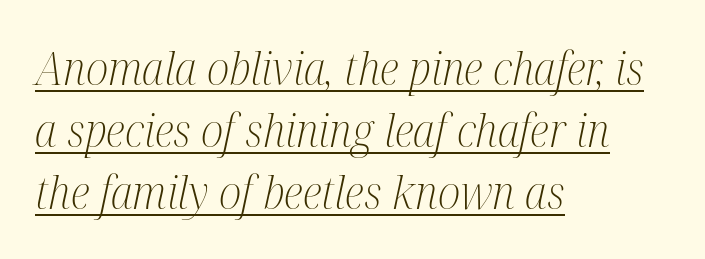
{"serif": "yes", "italic": "yes", "lean": "right", "slant_degrees": 12, "bold": "no", "weight": "light", "width": "condensed", "stroke_contrast": "medium", "x_height": "medium", "monospaced": "no", "underline": "yes", "align": "left", "line_spacing": "normal", "line_spacing_ratio": 1.35, "letter_spacing": "normal", "letter_spacing_em": 0.0, "glyph_px": 46}
